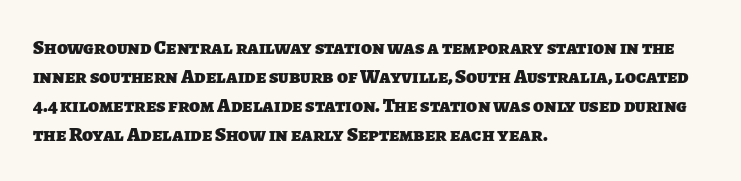
{"bold": "yes", "underline": "no", "align": "left", "line_spacing": "normal", "line_spacing_ratio": 1.45, "letter_spacing": "normal", "letter_spacing_em": 0.0, "glyph_px": 20}
